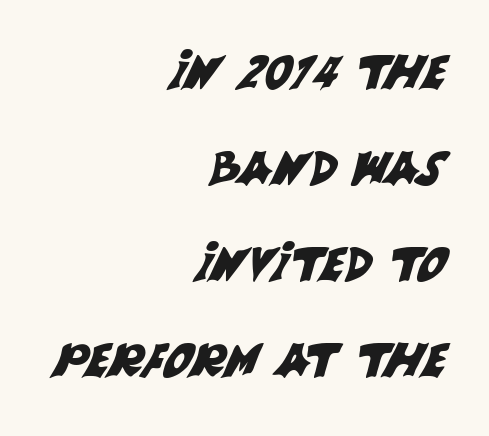
The image shows 46 px sans-serif type; set right-aligned, loose line spacing (2.09x), normal letter spacing, not underlined; medium stroke contrast and a large x-height.
